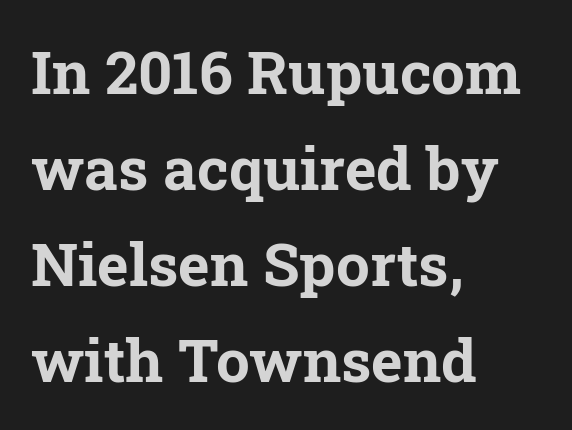
{"serif": "yes", "italic": "no", "bold": "yes", "weight": "bold", "width": "normal", "stroke_contrast": "low", "x_height": "medium", "monospaced": "no", "underline": "no", "align": "left", "line_spacing": "normal", "line_spacing_ratio": 1.6, "letter_spacing": "normal", "letter_spacing_em": 0.0, "glyph_px": 60}
